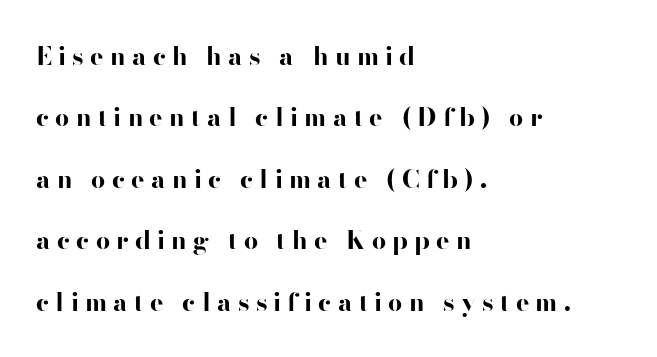
Q: Is the text bold? A: Yes.
Q: Is the text italic (slanted)? A: No, it is upright.
Q: Is the text underlined? A: No.
Q: How is the paragraph aligned? A: Left-aligned.
Q: Is the spacing between letters normal or unusually wide? A: Unusually wide.
Q: Is the spacing between lines tight, normal or loose? A: Loose.
